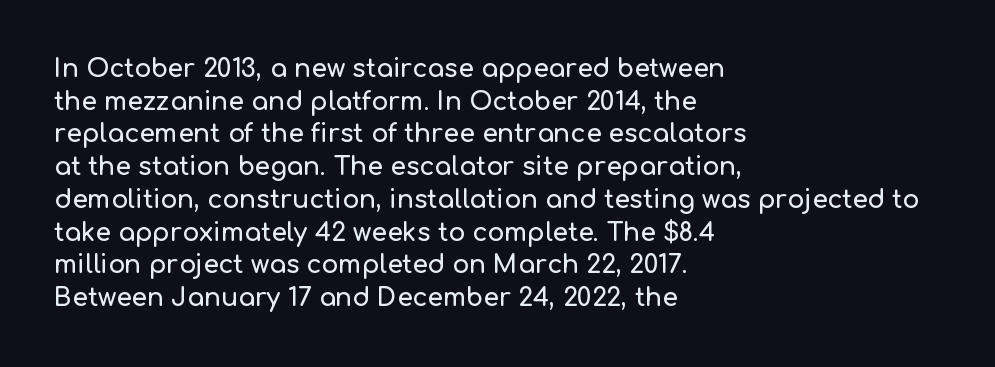
{"italic": "no", "underline": "no", "align": "left", "line_spacing": "normal", "line_spacing_ratio": 1.31, "letter_spacing": "normal", "letter_spacing_em": 0.0, "glyph_px": 25}
